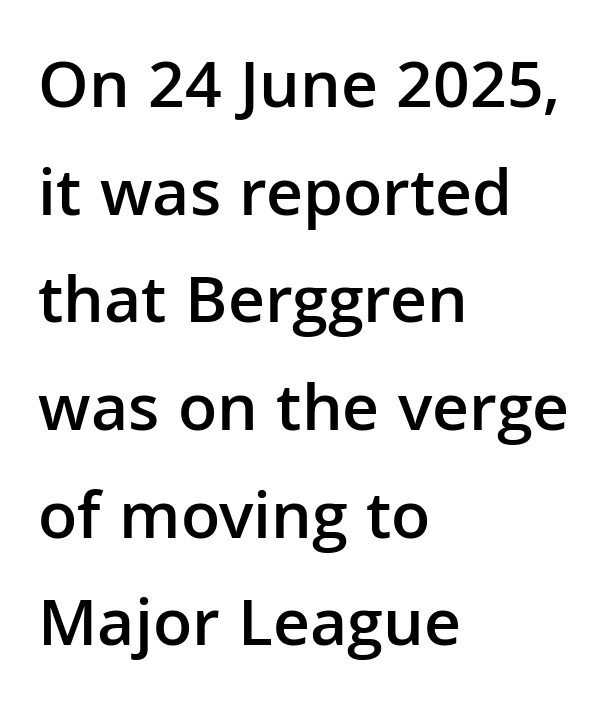
{"serif": "no", "italic": "no", "bold": "semi", "weight": "semibold", "width": "normal", "stroke_contrast": "low", "x_height": "medium", "monospaced": "no", "underline": "no", "align": "left", "line_spacing": "normal", "line_spacing_ratio": 1.56, "letter_spacing": "normal", "letter_spacing_em": 0.0, "glyph_px": 69}
